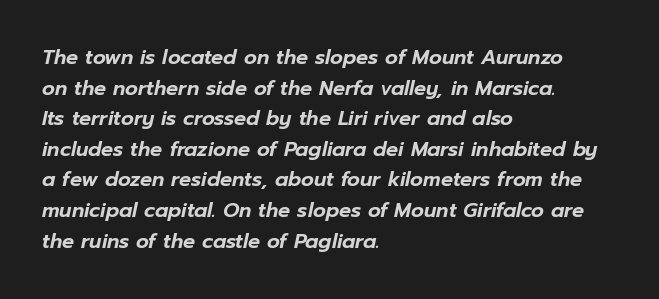
Q: Is the text italic (slanted)? A: Yes, it leans right by about 12 degrees.
Q: Is the text underlined? A: No.
Q: How is the paragraph aligned? A: Left-aligned.
Q: Is the spacing between letters normal or unusually wide? A: Normal.
Q: Is the spacing between lines tight, normal or loose? A: Normal.
